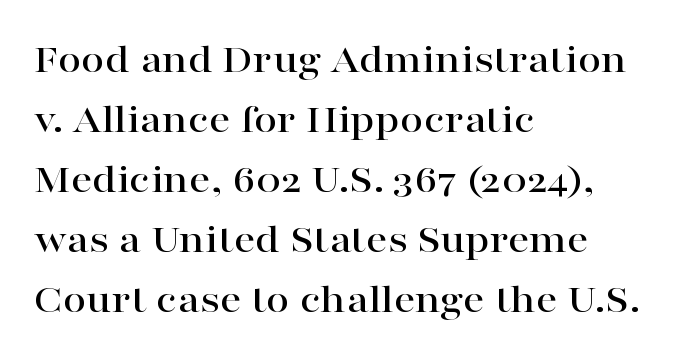
The image shows 42 px wide serif type, upright; set left-aligned, normal line spacing (1.43x), normal letter spacing, not underlined; high stroke contrast and a medium x-height.
